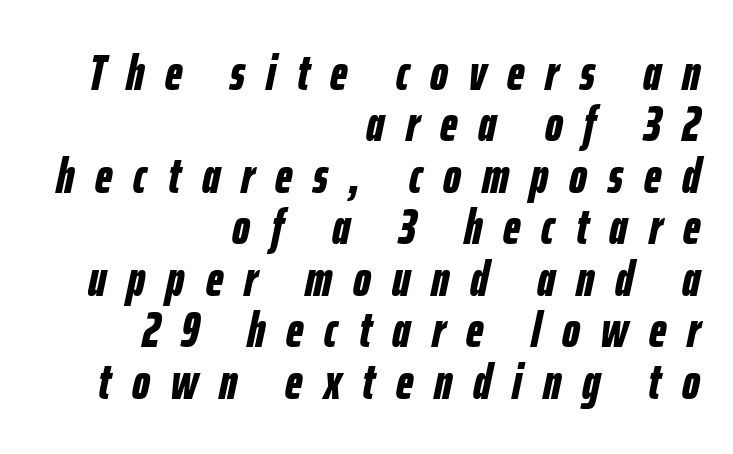
{"italic": "yes", "lean": "right", "slant_degrees": 12, "bold": "yes", "weight": "bold", "width": "condensed", "stroke_contrast": "low", "x_height": "medium", "monospaced": "no", "underline": "no", "align": "right", "line_spacing": "tight", "line_spacing_ratio": 1.03, "letter_spacing": "wide", "letter_spacing_em": 0.42, "glyph_px": 50}
